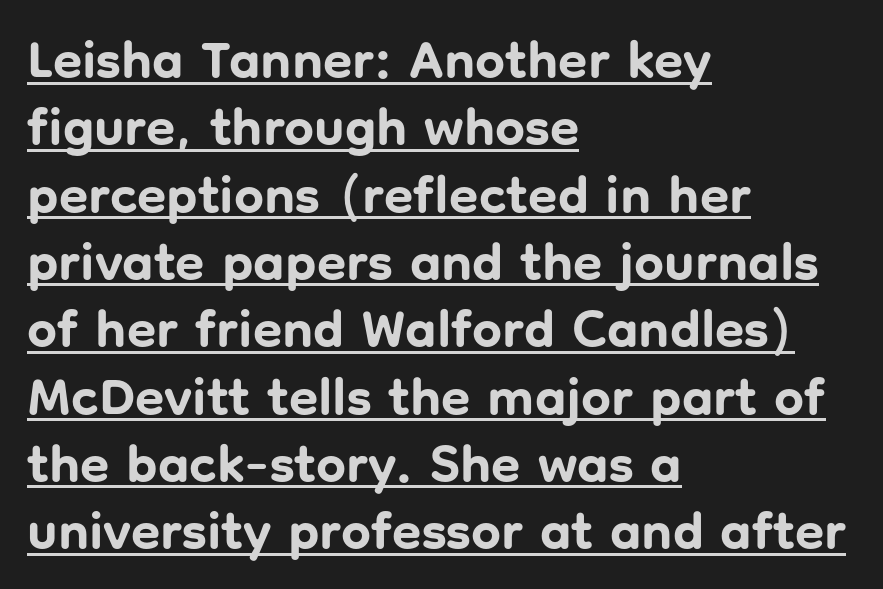
Q: Is the text bold? A: Yes.
Q: Is the text italic (slanted)? A: No, it is upright.
Q: Is the typeface a serif or a sans-serif typeface? A: Sans-serif.
Q: Is the text underlined? A: Yes.
Q: How is the paragraph aligned? A: Left-aligned.
Q: Is the spacing between letters normal or unusually wide? A: Normal.
Q: Is the spacing between lines tight, normal or loose? A: Normal.
Q: Width (condensed, normal, or wide)? A: Normal.
Q: Stroke contrast? A: Low.
Q: x-height? A: Medium.
Q: Monospaced? A: No.
